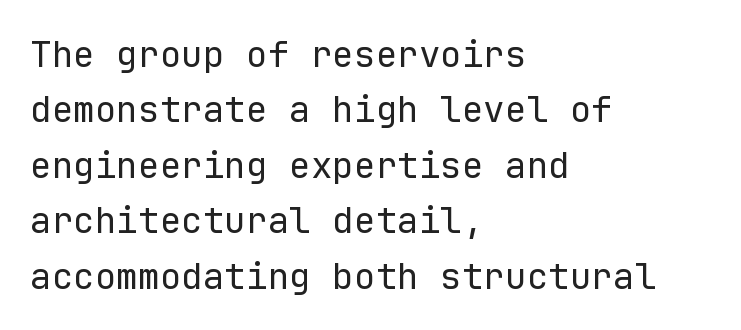
{"serif": "no", "italic": "no", "bold": "no", "weight": "regular", "width": "normal", "stroke_contrast": "low", "x_height": "medium", "monospaced": "yes", "underline": "no", "align": "left", "line_spacing": "normal", "line_spacing_ratio": 1.54, "letter_spacing": "normal", "letter_spacing_em": 0.0, "glyph_px": 36}
